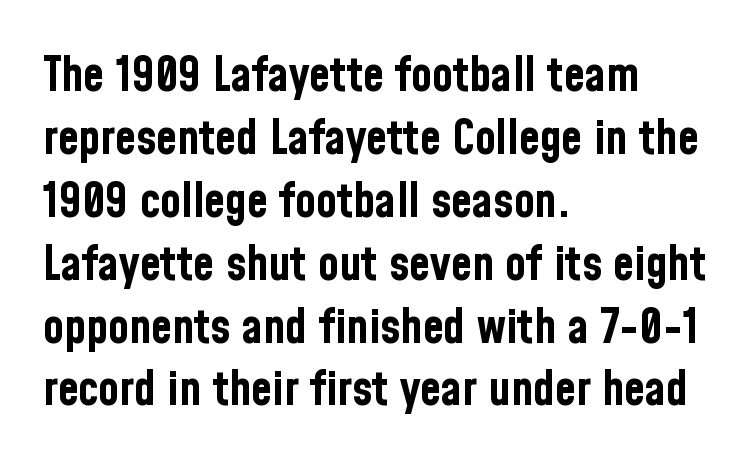
Q: Is the text bold? A: Yes.
Q: Is the text italic (slanted)? A: No, it is upright.
Q: Is the typeface a serif or a sans-serif typeface? A: Sans-serif.
Q: Is the text underlined? A: No.
Q: How is the paragraph aligned? A: Left-aligned.
Q: Is the spacing between letters normal or unusually wide? A: Normal.
Q: Is the spacing between lines tight, normal or loose? A: Normal.
Q: Width (condensed, normal, or wide)? A: Condensed.
Q: Stroke contrast? A: Low.
Q: x-height? A: Medium.
Q: Monospaced? A: No.
